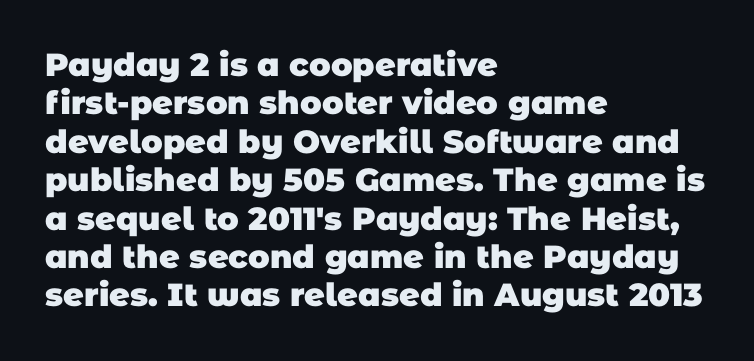
Examine the stroke ends and you'll find no serifs. Spacing verdict: proportional, widths tailored to each character. Check under the words: just untouched page. The passage shown is emphatically bold. Tracking value appears to be zero — textbook default spacing.
